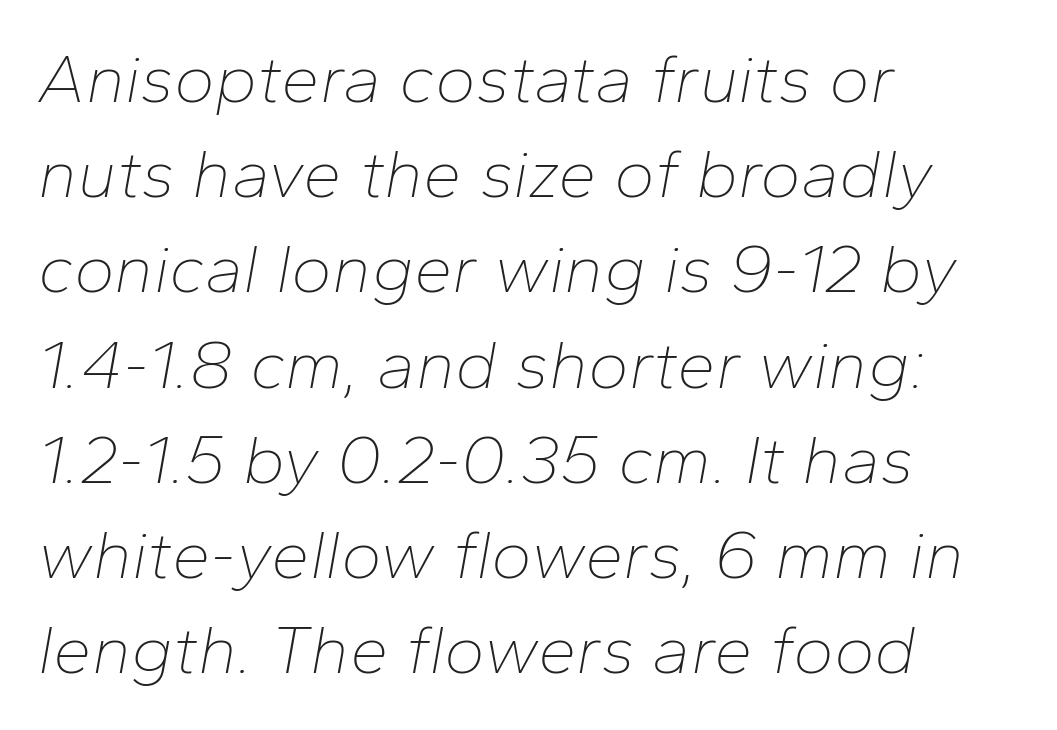
The image shows 69 px thin type, italic (leaning right); set left-aligned, normal line spacing (1.38x), normal letter spacing, not underlined; low stroke contrast and a medium x-height.
